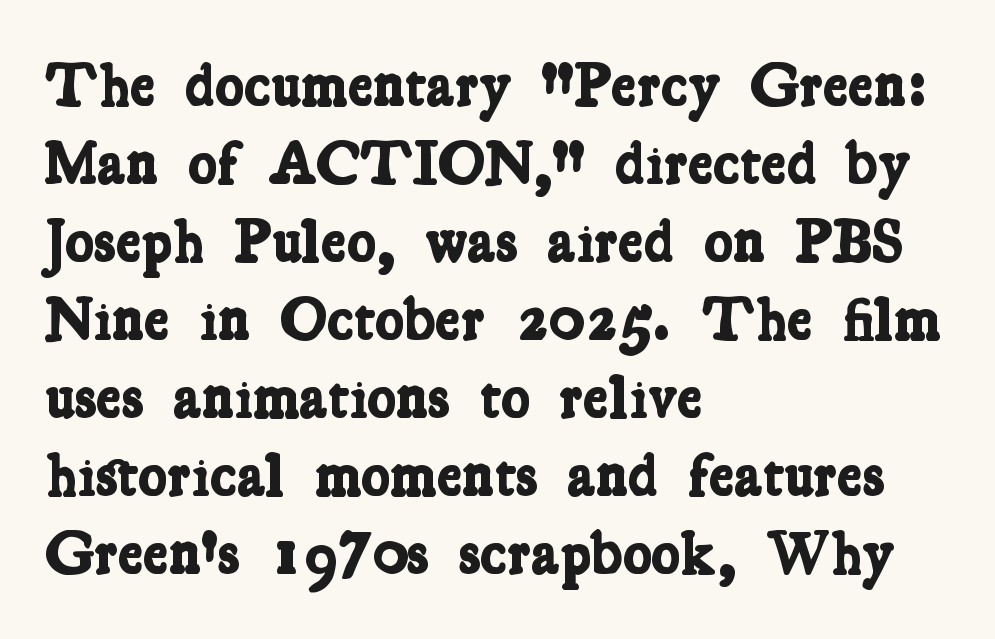
The image shows 61 px bold, condensed serif type; set left-aligned, normal line spacing (1.28x), normal letter spacing, not underlined; low stroke contrast and a medium x-height.
